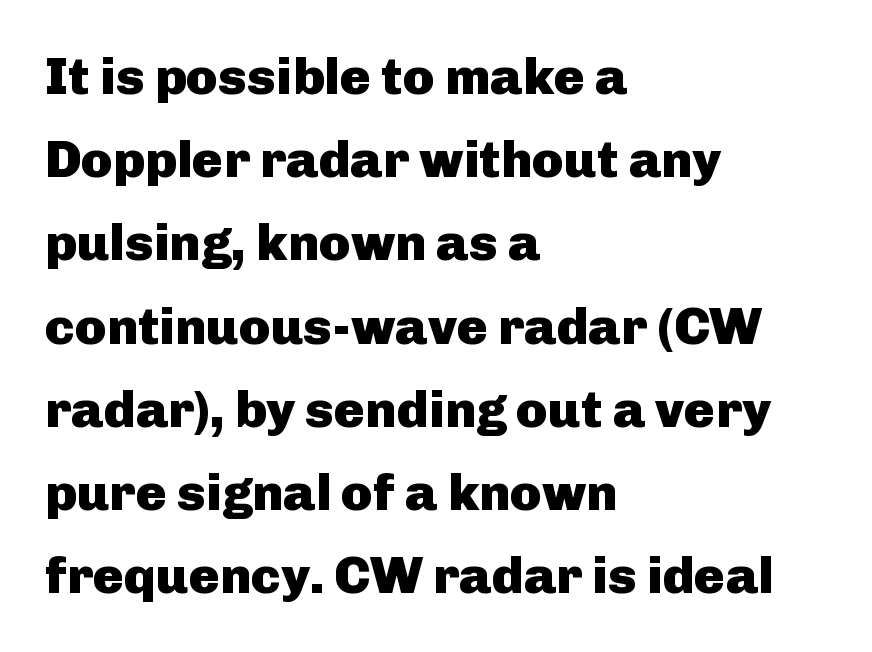
The paragraph shown leans on its left margin. Quick note: not italic, upright. The tracking reads as untouched default to a designer's eye. The font family rendered here belongs to the sans-serif group. The string is rendered with underlining switched off.
